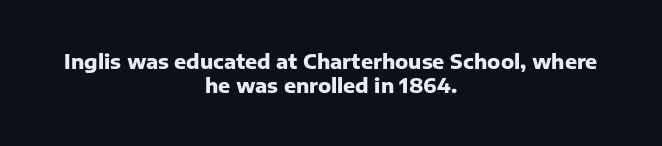
{"italic": "no", "bold": "yes", "underline": "no", "align": "center", "line_spacing_ratio": 1.18, "letter_spacing": "normal", "letter_spacing_em": 0.0, "glyph_px": 20}
